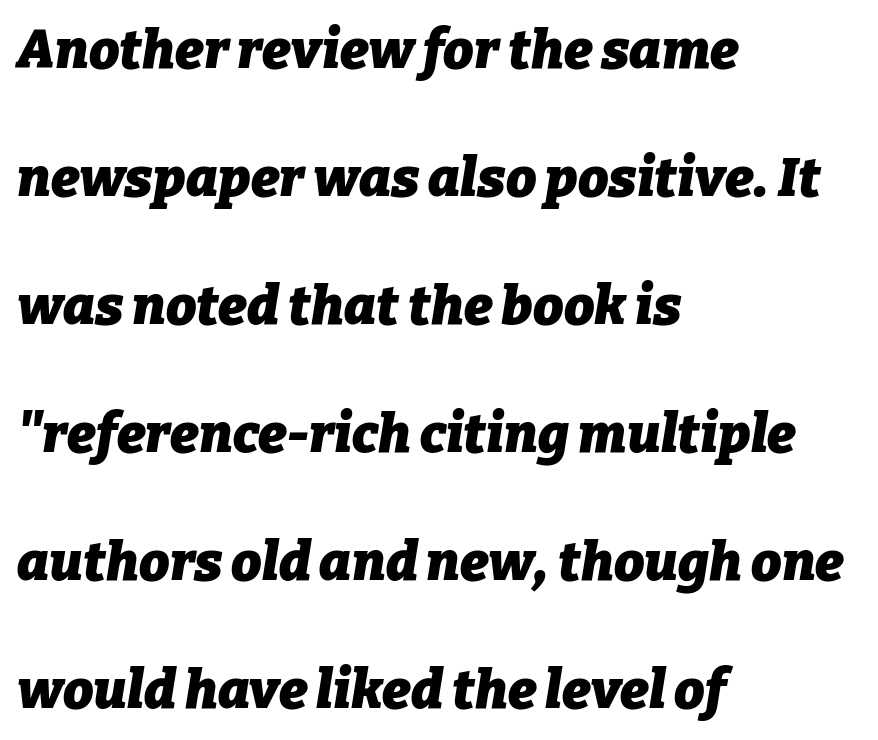
A dark, heavy texture on the line: the type is bold. The rag falls on the right side of this text block. Any mark beneath the type? The region is blank. The rendering applies a slant to the glyphs. Proportional: the letters do not fall into vertical columns. The rendering uses a large line-height, opening up the rows.
